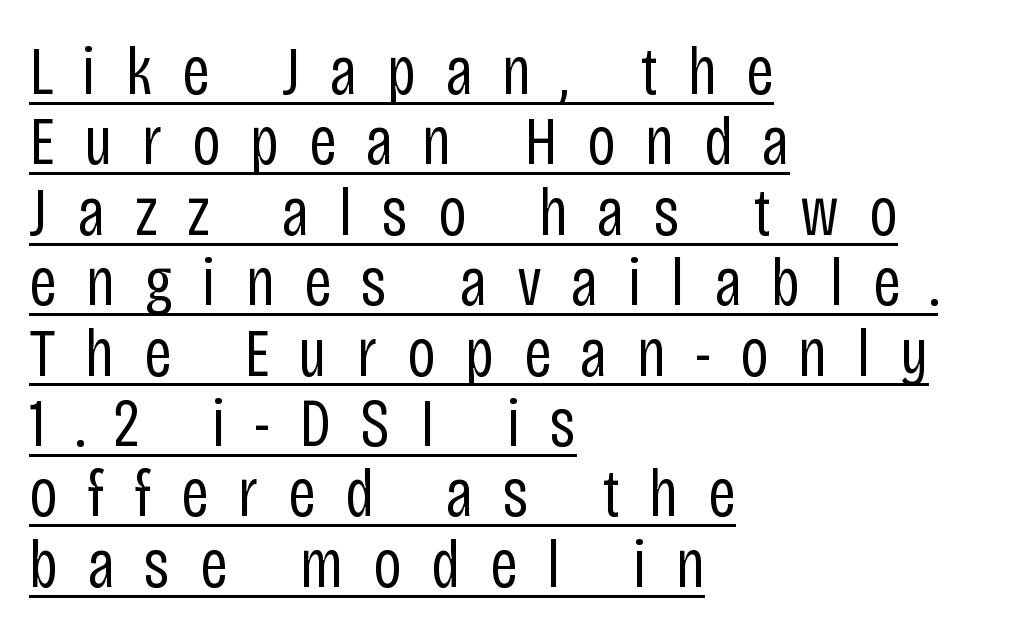
Notice how the stems are strictly vertical — no italics here. The font sits on the lighter half of the weight spectrum, regular included. The designer went with a sans here, leaving each stem footless. In terms of leading, this rendering errs on the cramped side. You can see a thin bar hugging the bottom of the glyphs. The passage is arranged the way most books set body copy — flush left.
